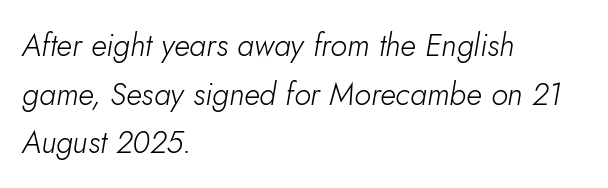
{"italic": "yes", "lean": "right", "slant_degrees": 5, "bold": "no", "weight": "light", "width": "normal", "stroke_contrast": "low", "x_height": "small", "monospaced": "no", "underline": "no", "align": "left", "line_spacing": "normal", "line_spacing_ratio": 1.57, "letter_spacing": "normal", "letter_spacing_em": 0.0, "glyph_px": 31}
